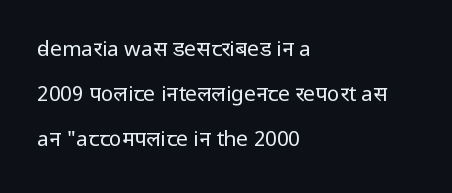
The image shows 21 px text type, upright; set left-aligned, loose line spacing (2.15x), normal letter spacing, not underlined.
